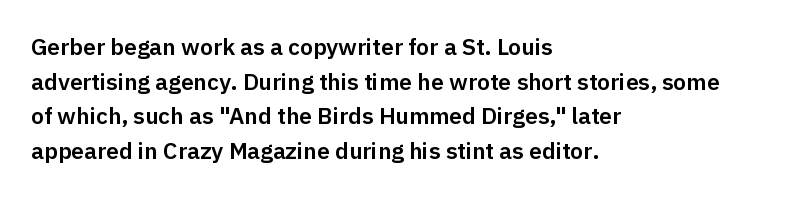
Q: Is the text italic (slanted)? A: No, it is upright.
Q: Is the text underlined? A: No.
Q: How is the paragraph aligned? A: Left-aligned.
Q: Is the spacing between letters normal or unusually wide? A: Normal.
Q: Is the spacing between lines tight, normal or loose? A: Normal.
